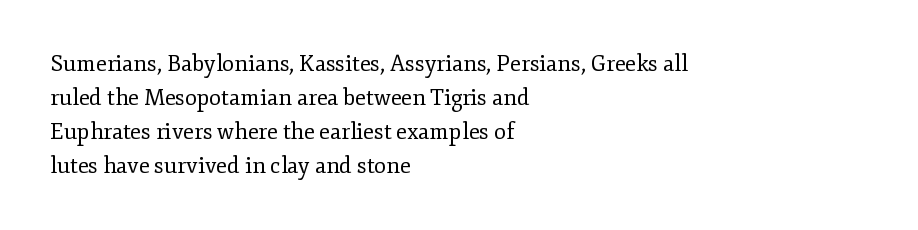
Q: Is the text bold? A: No.
Q: Is the text italic (slanted)? A: No, it is upright.
Q: Is the text underlined? A: No.
Q: How is the paragraph aligned? A: Left-aligned.
Q: Is the spacing between letters normal or unusually wide? A: Normal.
Q: Is the spacing between lines tight, normal or loose? A: Normal.
